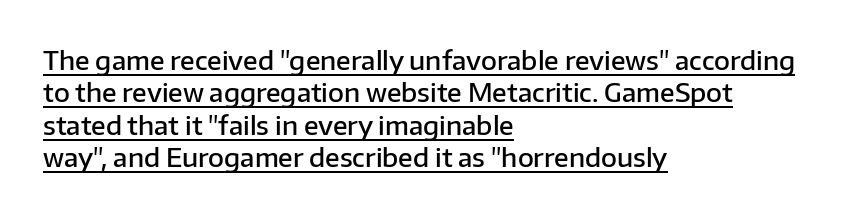
Short and long lines alike share a common starting point at left. The vertical gap from one line to the next is medium. The horizontal fit of the characters is conventional and even. Weight: semibold (demi). The lettering holds an erect, upright posture throughout. The rendered words wear a rule along their underside.
